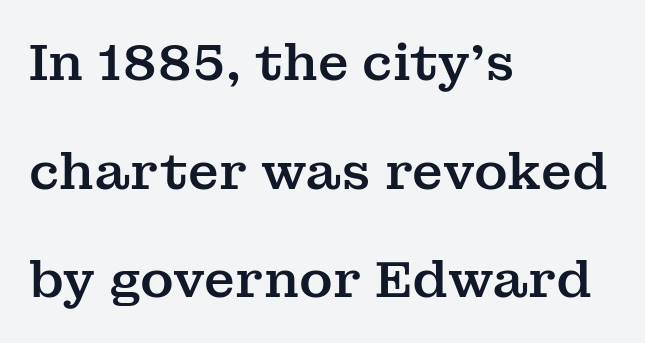
{"serif": "yes", "italic": "no", "width": "normal", "stroke_contrast": "medium", "x_height": "medium", "monospaced": "no", "underline": "no", "align": "left", "line_spacing": "loose", "line_spacing_ratio": 2.13, "letter_spacing": "normal", "letter_spacing_em": 0.0, "glyph_px": 51}
